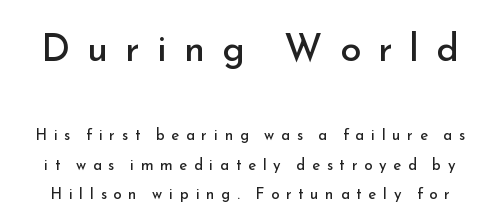
Q: Is the text bold? A: No.
Q: Is the text italic (slanted)? A: No, it is upright.
Q: Is the typeface a serif or a sans-serif typeface? A: Sans-serif.
Q: Is the text underlined? A: No.
Q: Is the spacing between letters normal or unusually wide? A: Unusually wide.
Q: Is the spacing between lines tight, normal or loose? A: Loose.
Q: Which block of text is set in a larger size, the first (top) or the second (bottom)? A: The first (top) one.
Q: Width (condensed, normal, or wide)? A: Normal.
Q: Stroke contrast? A: Low.
Q: x-height? A: Small.
Q: Monospaced? A: No.
